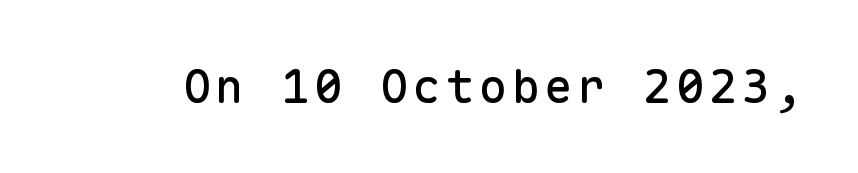
The image shows 47 px sans-serif type, upright, monospaced; set not underlined; low stroke contrast and a medium x-height.
